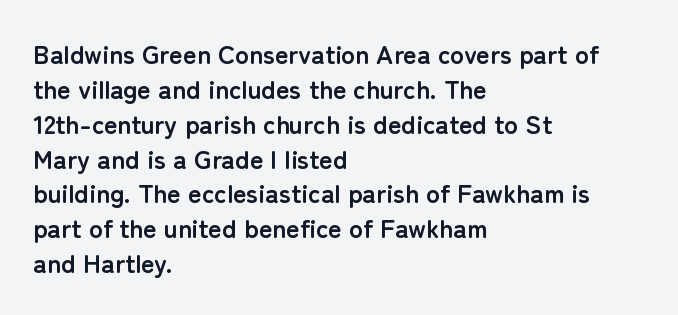
The baseline area is clear. The lines in this sample share a left origin and differ only in where they stop. The type is set solid horizontally, with unmodified tracking. Compared with typical paragraphs, the rows here are spaced about the same. Thick stems and heavy bowls — unmistakably bold. Ascenders rise straight up at ninety degrees.
